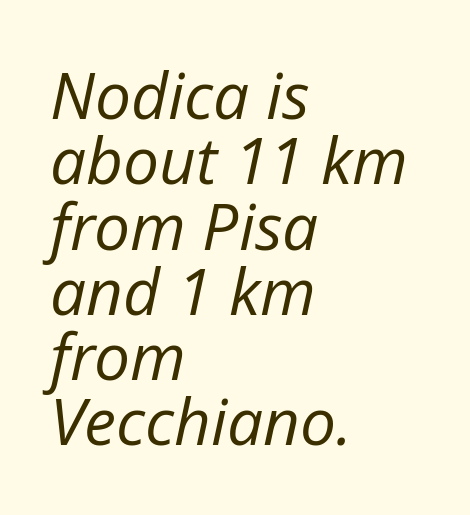
The passage shown is not underscored anywhere. The passage shown is typed in a proportional face where columns would drift. No heavy texture on the line: the type isn't bold. How would I describe the line gaps? Narrow and economical. The axis of the letterforms is tilted away from vertical. Does extra space separate the letters? No, they use regular spacing.
